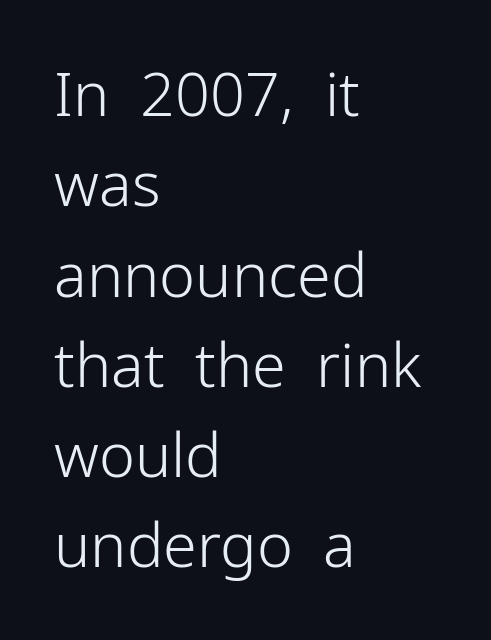
The image shows 61 px light sans-serif type, upright; set left-aligned, normal line spacing (1.48x), normal letter spacing, not underlined; low stroke contrast and a medium x-height.
